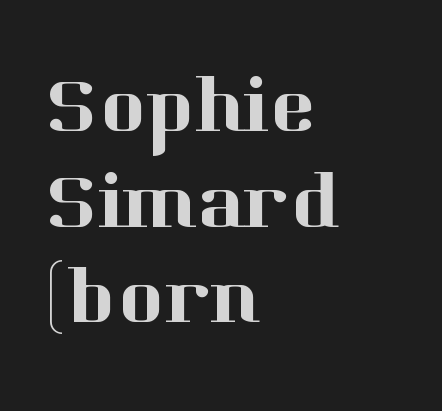
{"serif": "yes", "italic": "no", "width": "normal", "stroke_contrast": "high", "x_height": "medium", "monospaced": "no", "underline": "no", "align": "left", "line_spacing_ratio": 1.21, "letter_spacing": "normal", "letter_spacing_em": 0.0, "glyph_px": 79}
